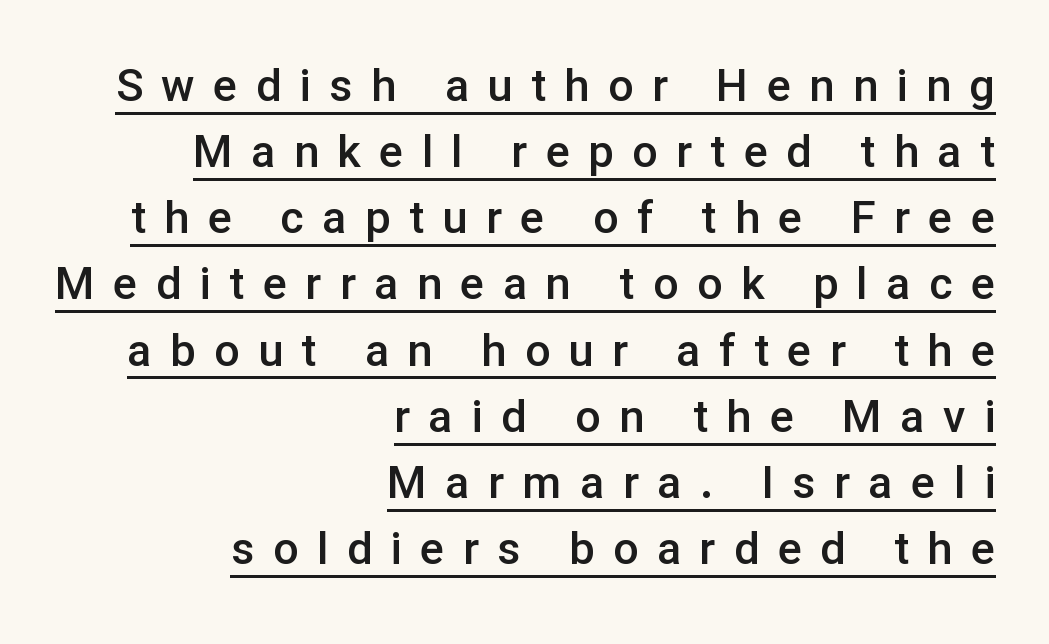
{"serif": "no", "italic": "no", "bold": "semi", "weight": "semibold", "width": "normal", "stroke_contrast": "low", "x_height": "medium", "monospaced": "no", "underline": "yes", "align": "right", "line_spacing": "normal", "line_spacing_ratio": 1.47, "letter_spacing": "wide", "letter_spacing_em": 0.41, "glyph_px": 45}
